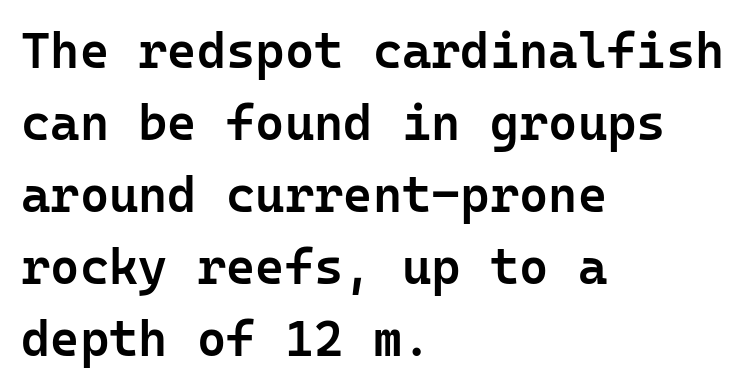
Q: Is the text bold? A: Semi-bold.
Q: Is the text italic (slanted)? A: No, it is upright.
Q: Is the typeface a serif or a sans-serif typeface? A: Sans-serif.
Q: Is the text underlined? A: No.
Q: How is the paragraph aligned? A: Left-aligned.
Q: Is the spacing between letters normal or unusually wide? A: Normal.
Q: Is the spacing between lines tight, normal or loose? A: Normal.
Q: Width (condensed, normal, or wide)? A: Normal.
Q: Stroke contrast? A: Low.
Q: x-height? A: Medium.
Q: Monospaced? A: Yes.
